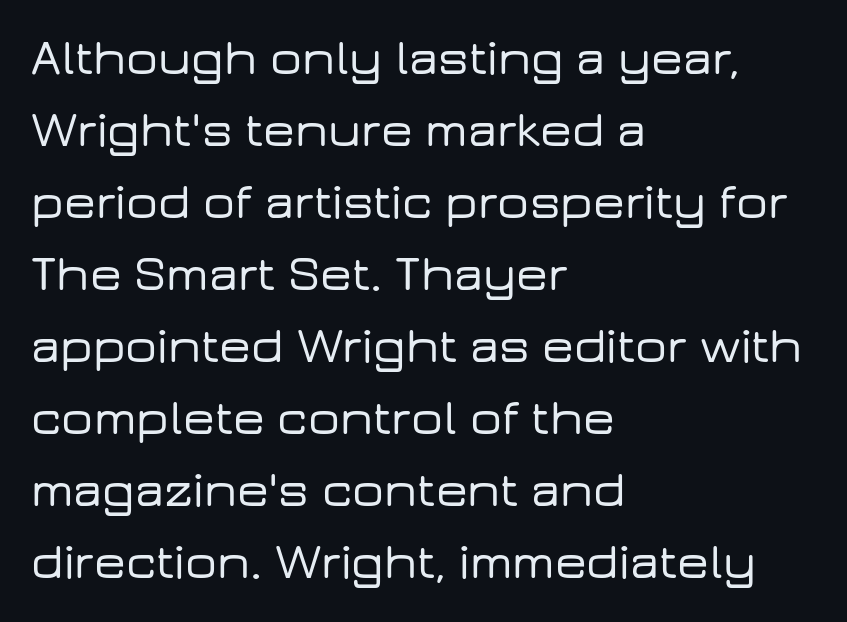
Q: Is the text italic (slanted)? A: No, it is upright.
Q: Is the typeface a serif or a sans-serif typeface? A: Sans-serif.
Q: Is the text underlined? A: No.
Q: How is the paragraph aligned? A: Left-aligned.
Q: Is the spacing between letters normal or unusually wide? A: Normal.
Q: Is the spacing between lines tight, normal or loose? A: Normal.
Q: Width (condensed, normal, or wide)? A: Wide.
Q: Stroke contrast? A: Low.
Q: x-height? A: Medium.
Q: Monospaced? A: No.
